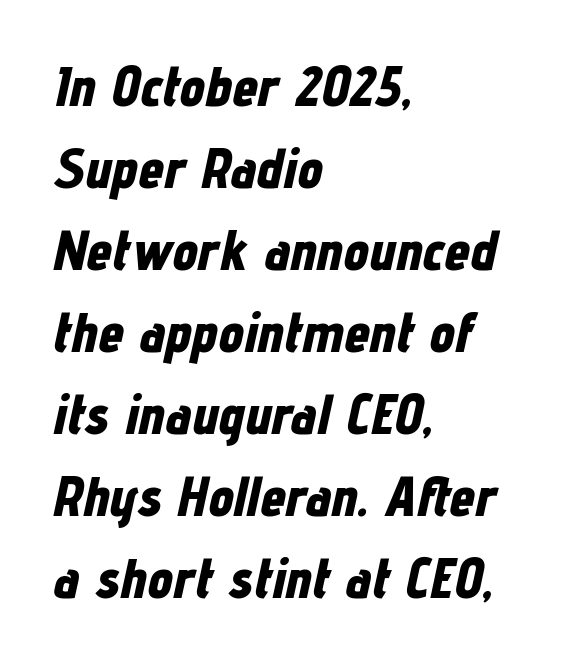
{"italic": "yes", "lean": "right", "slant_degrees": 12, "bold": "yes", "weight": "bold", "width": "condensed", "stroke_contrast": "low", "x_height": "medium", "monospaced": "no", "underline": "no", "align": "left", "line_spacing": "normal", "line_spacing_ratio": 1.44, "letter_spacing": "normal", "letter_spacing_em": 0.0, "glyph_px": 57}
